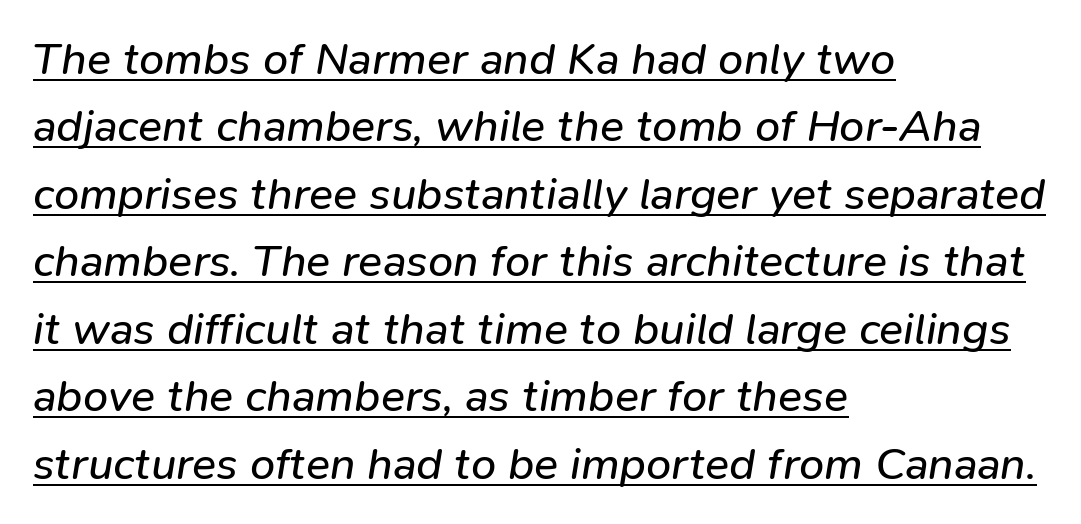
Nothing heavy about these letters — not bold at all. Underlining? Definitely there. Line beginnings align vertically; line endings do not. Designer's note — italics engaged. The rendering uses natural spacing where letterforms have individual widths.
